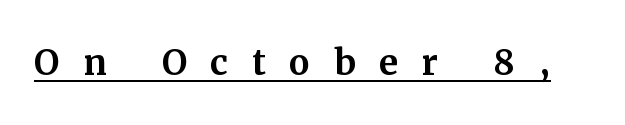
The image shows 47 px serif type, upright; set unusually wide letter spacing (+0.5 em), underlined; medium stroke contrast and a medium x-height.
